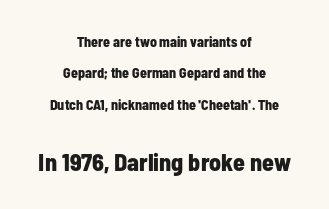
{"italic": "no", "bold": "yes", "underline": "no", "align": "center", "line_spacing": "loose", "line_spacing_ratio": 2.25, "letter_spacing": "normal", "letter_spacing_em": 0.0, "larger_block": "second", "size_ratio": 1.71, "glyph_px": 24}
